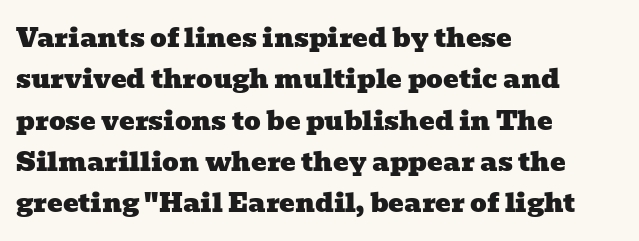
{"underline": "no", "align": "left", "line_spacing": "normal", "line_spacing_ratio": 1.59, "letter_spacing": "normal", "letter_spacing_em": 0.0, "glyph_px": 26}
